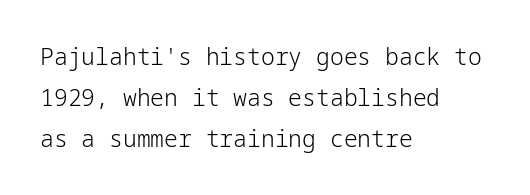
{"italic": "no", "bold": "no", "underline": "no", "align": "left", "line_spacing_ratio": 1.79, "letter_spacing": "normal", "letter_spacing_em": 0.0, "glyph_px": 23}
